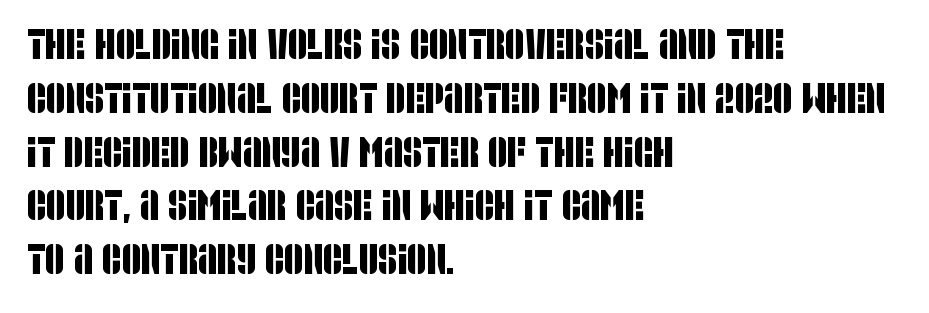
{"serif": "no", "width": "condensed", "stroke_contrast": "low", "x_height": "large", "monospaced": "no", "underline": "no", "align": "left", "line_spacing": "normal", "line_spacing_ratio": 1.28, "letter_spacing": "normal", "letter_spacing_em": 0.0, "glyph_px": 42}
